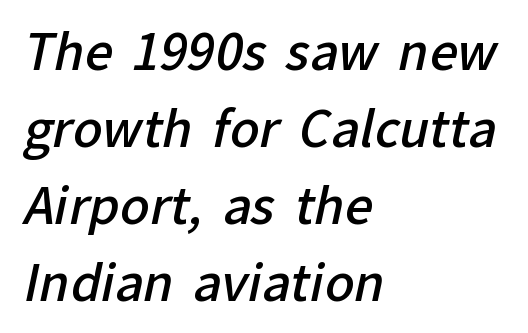
Q: Is the text bold? A: Semi-bold.
Q: Is the typeface a serif or a sans-serif typeface? A: Sans-serif.
Q: Is the text underlined? A: No.
Q: How is the paragraph aligned? A: Left-aligned.
Q: Is the spacing between letters normal or unusually wide? A: Normal.
Q: Is the spacing between lines tight, normal or loose? A: Normal.
Q: Width (condensed, normal, or wide)? A: Normal.
Q: Stroke contrast? A: Low.
Q: x-height? A: Medium.
Q: Monospaced? A: No.
